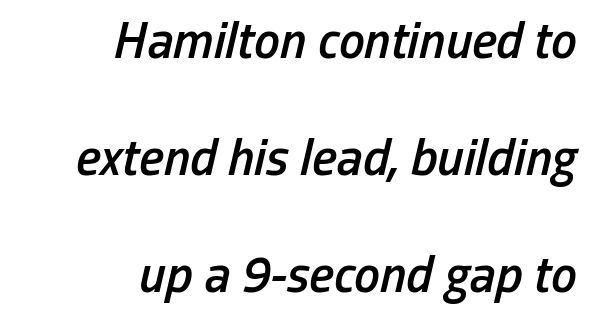
The image shows 52 px semibold, condensed type, italic (leaning right); set right-aligned, loose line spacing (2.25x), normal letter spacing, not underlined; low stroke contrast and a medium x-height.
